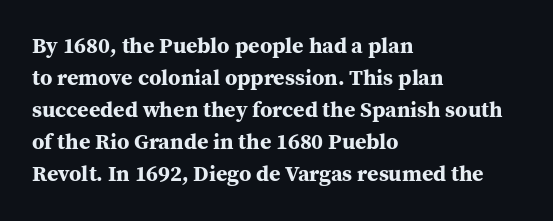
Q: Is the text bold? A: Yes.
Q: Is the text italic (slanted)? A: No, it is upright.
Q: Is the text underlined? A: No.
Q: How is the paragraph aligned? A: Left-aligned.
Q: Is the spacing between letters normal or unusually wide? A: Normal.
Q: Is the spacing between lines tight, normal or loose? A: Normal.
